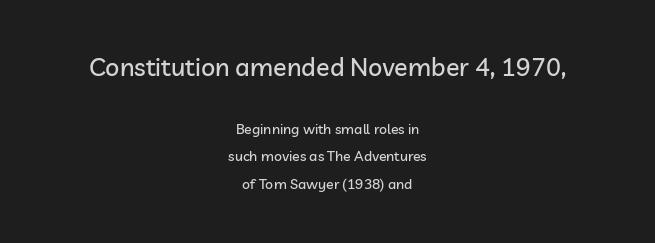
Descenders hang freely into open space. These lines stand farther apart than default settings would place them. Observe the ordinary spacing: letters are neighbours, not strangers. Typesetter's note — upper block bumped up in size, lower block left smaller. The setting favours the middle, as headings and verse often do. The axis of the letterforms is exactly vertical.
